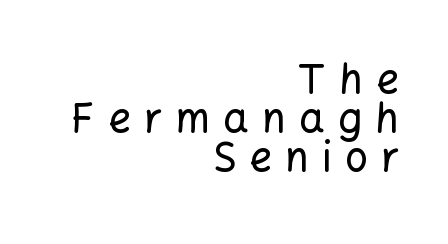
{"serif": "no", "italic": "no", "width": "normal", "stroke_contrast": "low", "x_height": "medium", "monospaced": "no", "underline": "no", "align": "right", "line_spacing": "tight", "line_spacing_ratio": 0.98, "letter_spacing": "wide", "letter_spacing_em": 0.33, "glyph_px": 40}
